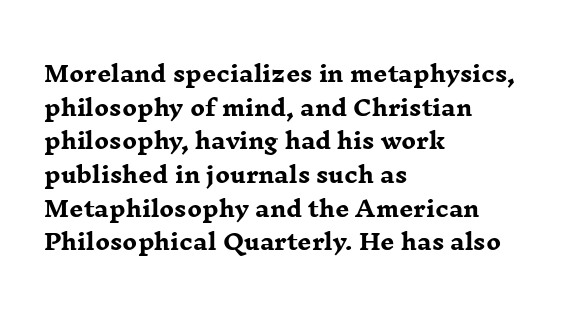
The image shows 22 px bold type, upright; set left-aligned, normal line spacing (1.53x), normal letter spacing, not underlined.
